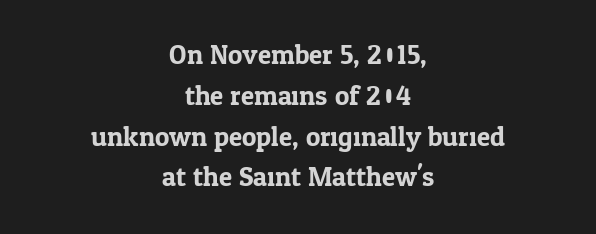
The image shows 27 px text type, upright; set centered, normal line spacing (1.51x), normal letter spacing, not underlined.
